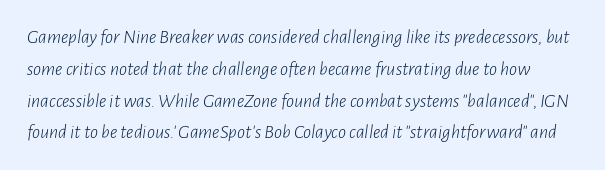
Q: Is the text bold? A: No.
Q: Is the text italic (slanted)? A: Yes, it leans right by about 7 degrees.
Q: Is the text underlined? A: No.
Q: Is the spacing between letters normal or unusually wide? A: Normal.
Q: Is the spacing between lines tight, normal or loose? A: Normal.
